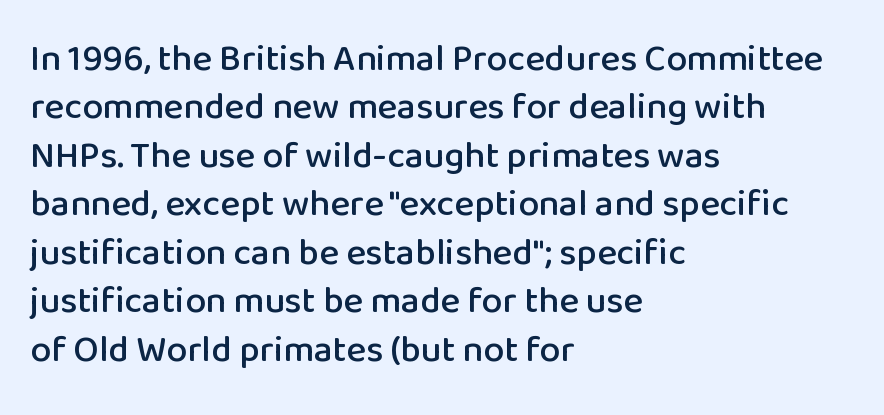
These lines keep a tight, regular rhythm from letter to letter. Classification — sans serif. The string is rendered with underlining switched off. These lines are rendered in a variable-pitch font.
